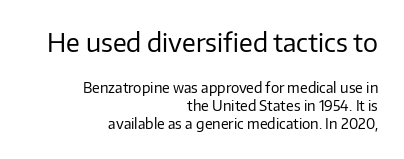
The image shows 25 px text type, upright; set right-aligned, normal line spacing (1.28x), normal letter spacing, not underlined; the first (top) block is 1.79x larger.
